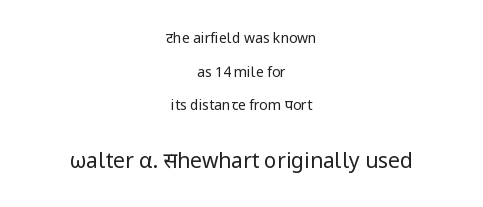
Think standard paragraph weight, or any step lighter than that. Notice how the stems are strictly vertical — no italics here. In CSS terms this would be text-align: center. Compared with typical paragraphs, the rows here are farther apart.
